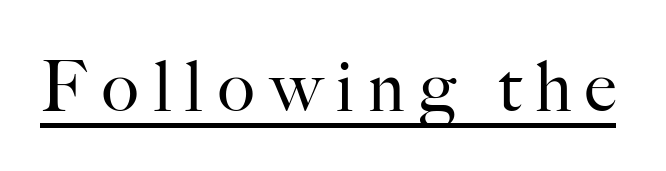
The image shows 70 px regular-weight serif type, upright; set unusually wide letter spacing (+0.2 em), underlined; high stroke contrast and a small x-height.
